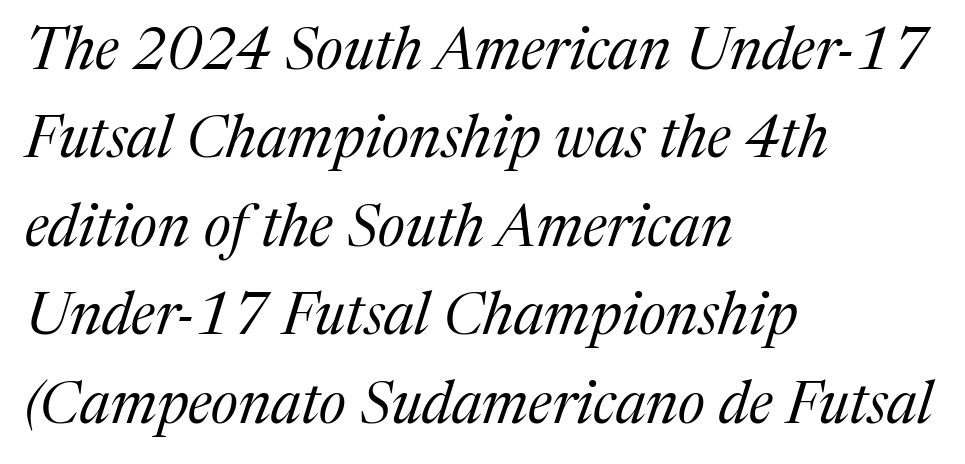
{"serif": "yes", "italic": "yes", "lean": "right", "slant_degrees": 17, "bold": "no", "weight": "regular", "width": "normal", "stroke_contrast": "medium", "x_height": "medium", "monospaced": "no", "underline": "no", "align": "left", "line_spacing": "normal", "line_spacing_ratio": 1.5, "letter_spacing": "normal", "letter_spacing_em": 0.0, "glyph_px": 59}
